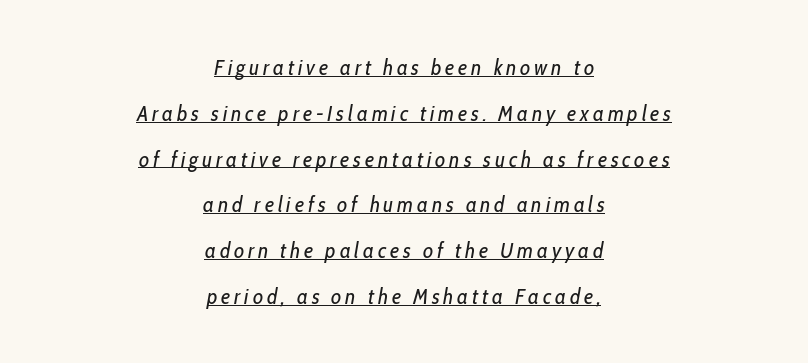
{"italic": "yes", "lean": "right", "slant_degrees": 10, "bold": "no", "underline": "yes", "align": "center", "line_spacing": "loose", "line_spacing_ratio": 2.08, "glyph_px": 22}
